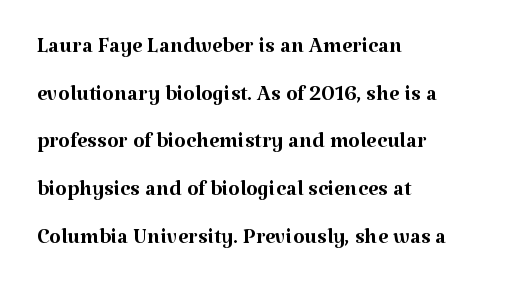
{"serif": "yes", "italic": "no", "bold": "no", "weight": "regular", "width": "normal", "stroke_contrast": "medium", "x_height": "medium", "monospaced": "no", "underline": "no", "align": "left", "line_spacing": "normal", "line_spacing_ratio": 1.59, "letter_spacing": "normal", "letter_spacing_em": 0.0, "glyph_px": 30}
